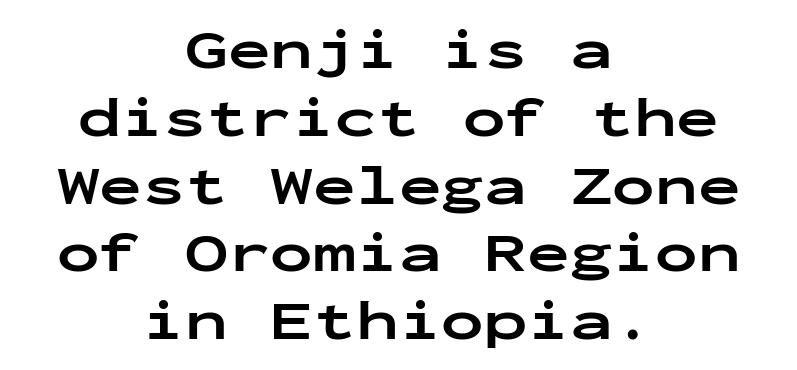
{"serif": "no", "italic": "no", "bold": "yes", "weight": "bold", "width": "wide", "stroke_contrast": "low", "x_height": "medium", "monospaced": "yes", "underline": "no", "align": "center", "line_spacing_ratio": 1.19, "letter_spacing": "normal", "letter_spacing_em": 0.0, "glyph_px": 57}
